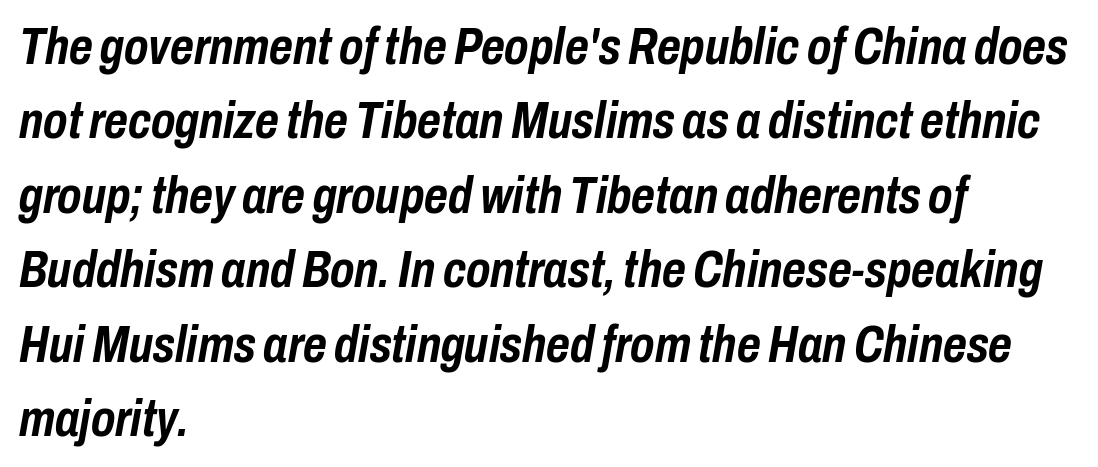
The image shows 51 px semibold, condensed type, italic (leaning right); set left-aligned, normal line spacing (1.46x), normal letter spacing, not underlined; low stroke contrast and a medium x-height.
